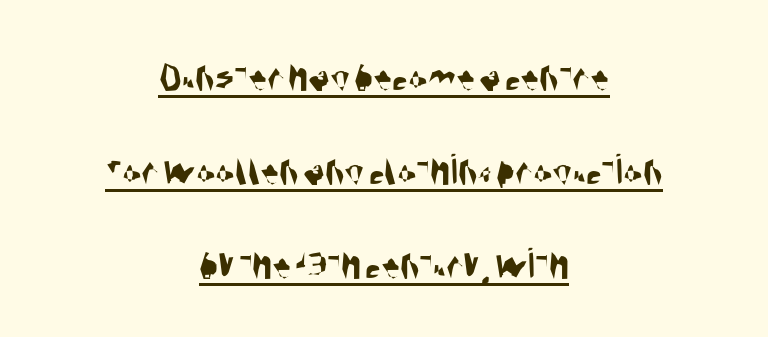
{"serif": "no", "width": "condensed", "stroke_contrast": "medium", "x_height": "large", "monospaced": "no", "underline": "yes", "align": "center", "line_spacing": "loose", "line_spacing_ratio": 2.09, "letter_spacing": "normal", "letter_spacing_em": 0.0, "glyph_px": 45}
